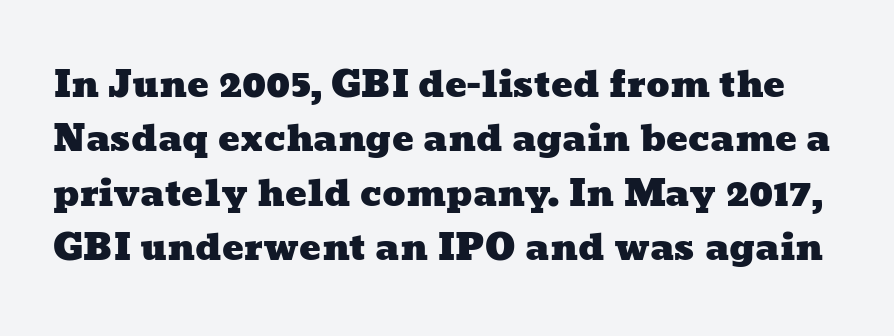
Q: Is the text underlined? A: No.
Q: Is the spacing between letters normal or unusually wide? A: Normal.
Q: Is the spacing between lines tight, normal or loose? A: Normal.
Q: Width (condensed, normal, or wide)? A: Wide.
Q: Stroke contrast? A: Low.
Q: x-height? A: Medium.
Q: Monospaced? A: No.
